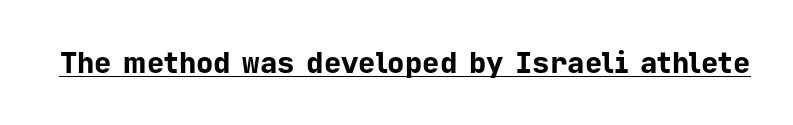
The image shows 29 px bold sans-serif type, upright, monospaced; set normal letter spacing, underlined; low stroke contrast and a medium x-height.
